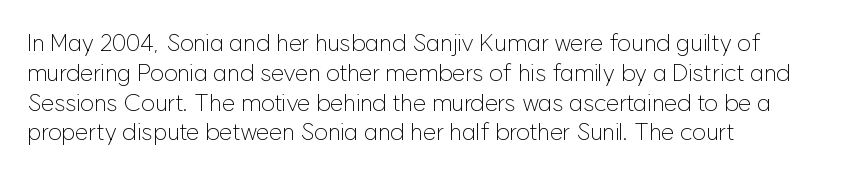
If you drew a line through each stem, it would be perfectly vertical. Tracking value appears to be zero — textbook default spacing. The rag falls on the right side of this text block. The face looks like a standard text weight, possibly lighter. The string is rendered with underlining switched off.
